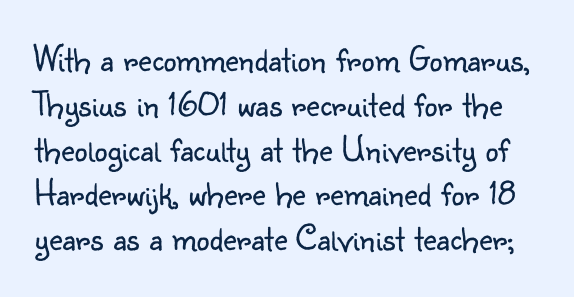
Ink coverage per letter is moderate at most. The rendering keeps characters at their native spacing. The face used here is proportionally spaced, like ordinary book or web type. Honestly, there is no underline to notice here at all.
